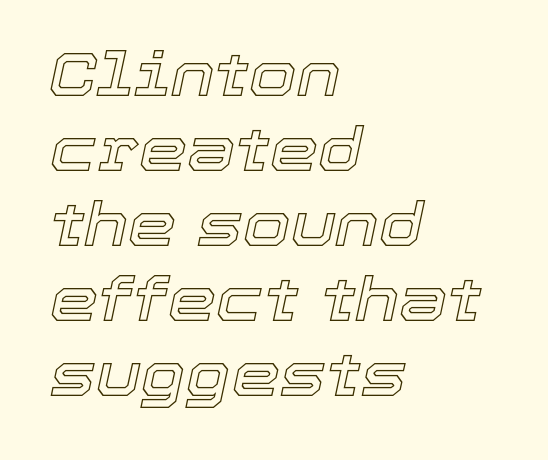
The image shows 61 px text type, italic (leaning right); set left-aligned, line spacing 1.23x, normal letter spacing, not underlined; a medium x-height.
